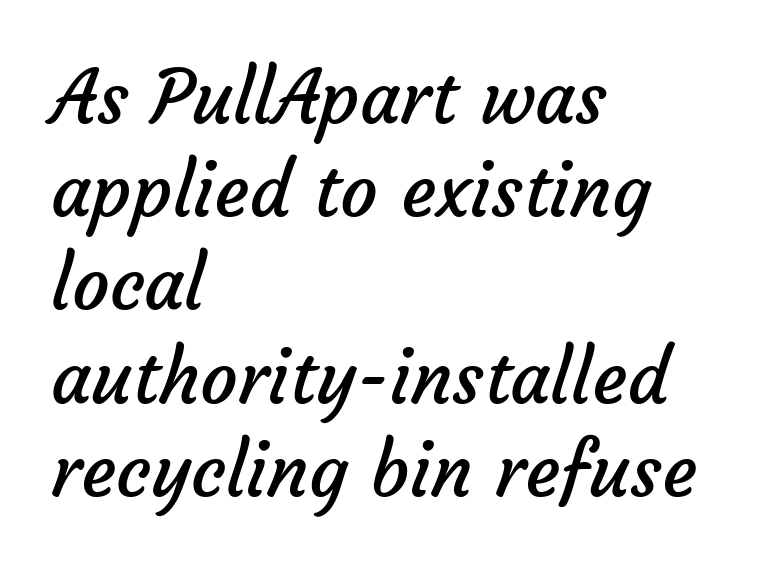
The image shows 74 px regular-weight sans-serif type; set left-aligned, normal line spacing (1.26x), normal letter spacing, not underlined; low stroke contrast and a medium x-height.
